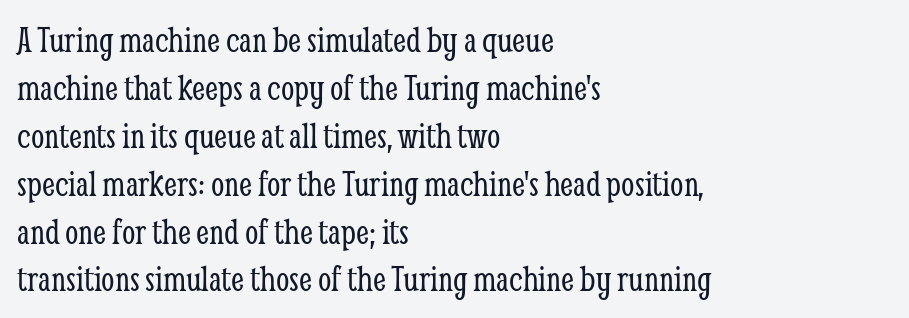
{"serif": "yes", "italic": "no", "bold": "no", "weight": "light", "width": "condensed", "stroke_contrast": "low", "x_height": "medium", "monospaced": "no", "underline": "no", "align": "left", "line_spacing": "normal", "line_spacing_ratio": 1.26, "letter_spacing": "normal", "letter_spacing_em": 0.0, "glyph_px": 38}
